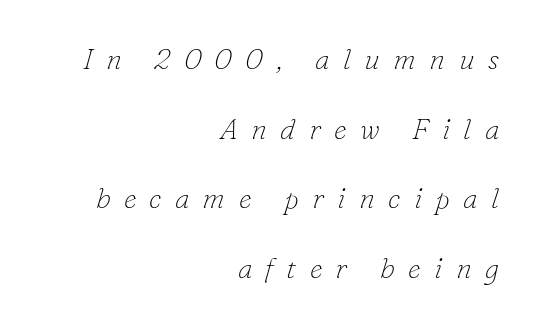
Q: Is the text bold? A: No.
Q: Is the text italic (slanted)? A: Yes, it leans right by about 16 degrees.
Q: Is the typeface a serif or a sans-serif typeface? A: Serif.
Q: Is the text underlined? A: No.
Q: How is the paragraph aligned? A: Right-aligned.
Q: Is the spacing between letters normal or unusually wide? A: Unusually wide.
Q: Is the spacing between lines tight, normal or loose? A: Loose.
Q: Width (condensed, normal, or wide)? A: Normal.
Q: Stroke contrast? A: Low.
Q: x-height? A: Small.
Q: Monospaced? A: No.
